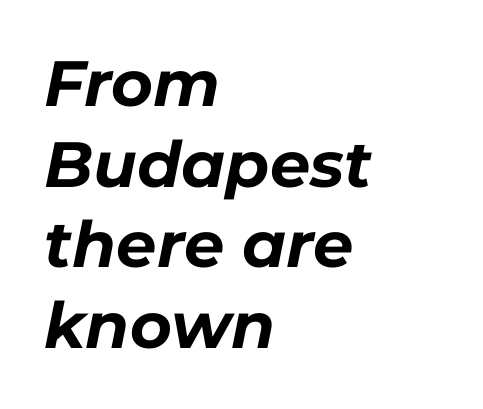
{"italic": "yes", "lean": "right", "slant_degrees": 11, "bold": "yes", "weight": "bold", "width": "normal", "stroke_contrast": "low", "x_height": "medium", "monospaced": "no", "underline": "no", "align": "left", "line_spacing": "normal", "line_spacing_ratio": 1.26, "letter_spacing": "normal", "letter_spacing_em": 0.0, "glyph_px": 64}
